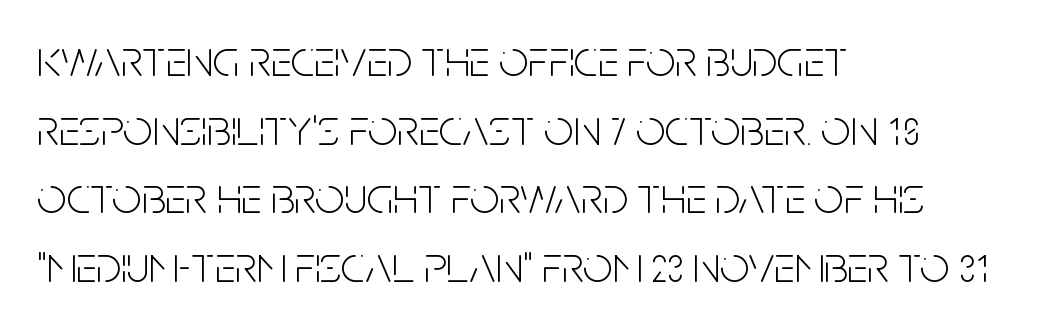
Q: Is the text bold? A: No.
Q: Is the text italic (slanted)? A: No, it is upright.
Q: Is the typeface a serif or a sans-serif typeface? A: Sans-serif.
Q: Is the text underlined? A: No.
Q: How is the paragraph aligned? A: Left-aligned.
Q: Is the spacing between letters normal or unusually wide? A: Normal.
Q: Is the spacing between lines tight, normal or loose? A: Normal.
Q: Width (condensed, normal, or wide)? A: Condensed.
Q: Stroke contrast? A: Low.
Q: x-height? A: Large.
Q: Monospaced? A: No.
